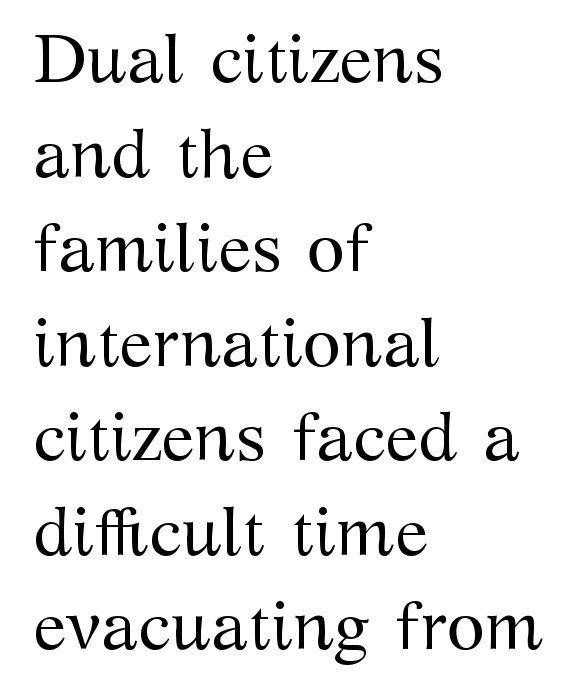
The image shows 69 px regular-weight serif type, upright; set left-aligned, normal line spacing (1.37x), normal letter spacing, not underlined; medium stroke contrast and a medium x-height.
